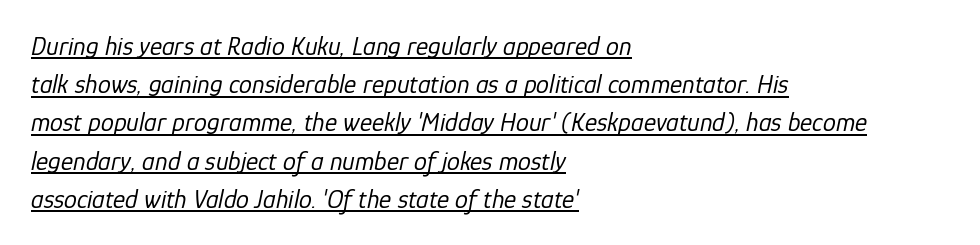
{"italic": "yes", "lean": "right", "slant_degrees": 12, "bold": "no", "underline": "yes", "align": "left", "line_spacing": "normal", "line_spacing_ratio": 1.47, "letter_spacing": "normal", "letter_spacing_em": 0.0, "glyph_px": 26}
